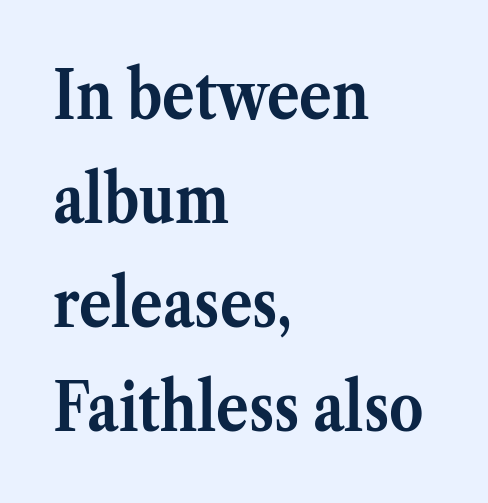
Words float on clear page, feet unadorned. How would I describe the line gaps? Plain and ordinary. Heft: maximum for text — a bold. A classic flush-left, rag-right setting is used for this passage.
